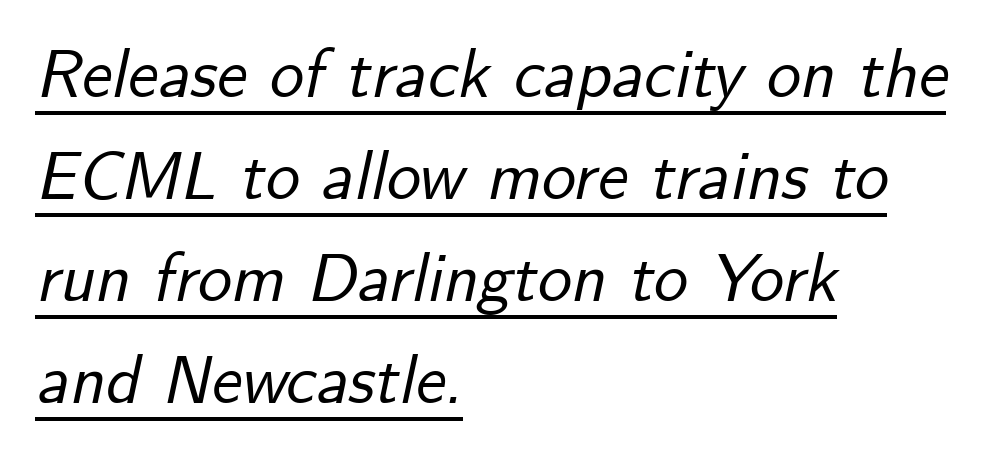
Q: Is the text italic (slanted)? A: Yes, it leans right by about 12 degrees.
Q: Is the text underlined? A: Yes.
Q: How is the paragraph aligned? A: Left-aligned.
Q: Is the spacing between letters normal or unusually wide? A: Normal.
Q: Is the spacing between lines tight, normal or loose? A: Normal.
Q: Width (condensed, normal, or wide)? A: Normal.
Q: Stroke contrast? A: Low.
Q: x-height? A: Small.
Q: Monospaced? A: No.
